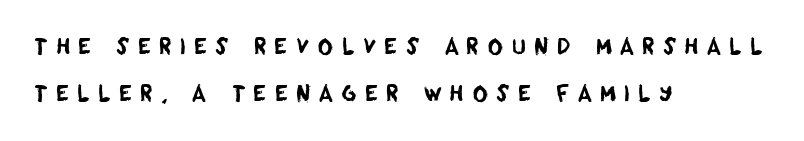
Q: Is the text underlined? A: No.
Q: How is the paragraph aligned? A: Left-aligned.
Q: Is the spacing between letters normal or unusually wide? A: Unusually wide.
Q: Is the spacing between lines tight, normal or loose? A: Loose.
